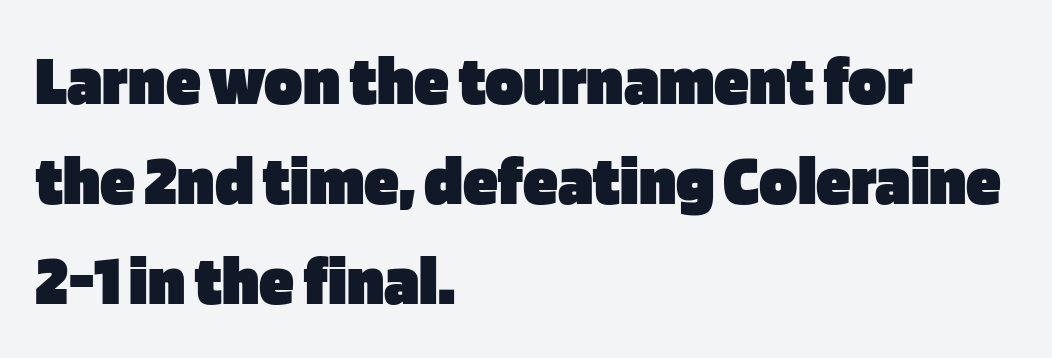
{"serif": "no", "italic": "no", "bold": "yes", "weight": "heavy", "width": "normal", "stroke_contrast": "low", "x_height": "large", "monospaced": "no", "underline": "no", "align": "left", "line_spacing": "normal", "line_spacing_ratio": 1.41, "letter_spacing": "normal", "letter_spacing_em": 0.0, "glyph_px": 71}
